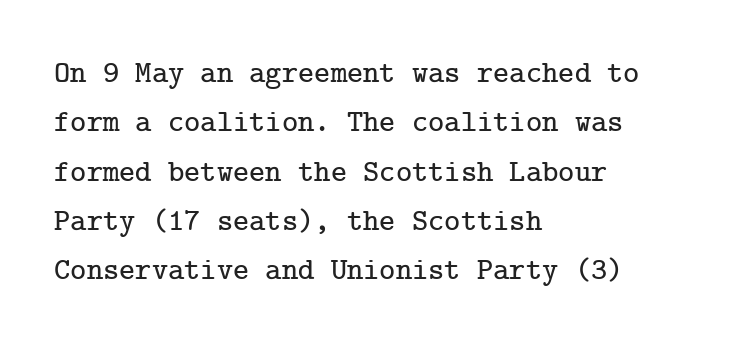
The image shows 31 px serif type, upright; set left-aligned, normal line spacing (1.59x), normal letter spacing, not underlined; low stroke contrast and a medium x-height.
